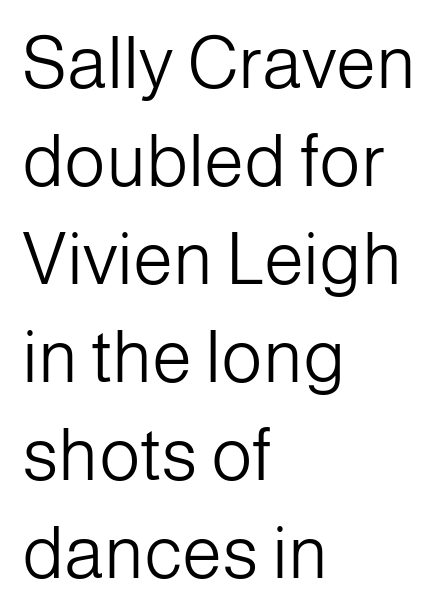
The image shows 72 px light sans-serif type, upright; set left-aligned, normal line spacing (1.36x), normal letter spacing, not underlined; low stroke contrast and a medium x-height.
